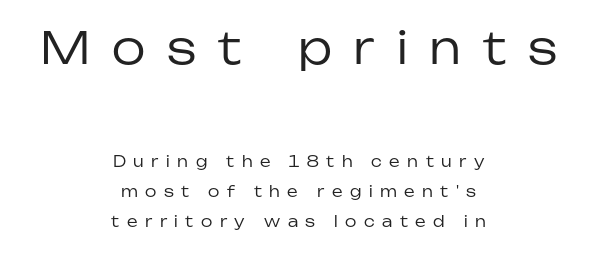
Q: Is the text bold? A: No.
Q: Is the text italic (slanted)? A: No, it is upright.
Q: Is the typeface a serif or a sans-serif typeface? A: Sans-serif.
Q: Is the text underlined? A: No.
Q: How is the paragraph aligned? A: Centered.
Q: Is the spacing between letters normal or unusually wide? A: Unusually wide.
Q: Is the spacing between lines tight, normal or loose? A: Loose.
Q: Which block of text is set in a larger size, the first (top) or the second (bottom)? A: The first (top) one.
Q: Width (condensed, normal, or wide)? A: Normal.
Q: Stroke contrast? A: Low.
Q: x-height? A: Medium.
Q: Monospaced? A: No.
